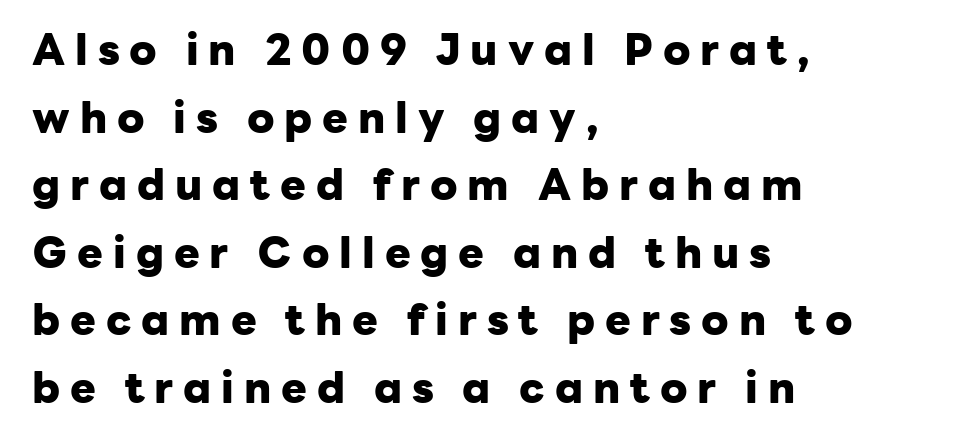
Q: Is the text bold? A: Yes.
Q: Is the text italic (slanted)? A: No, it is upright.
Q: Is the typeface a serif or a sans-serif typeface? A: Sans-serif.
Q: Is the text underlined? A: No.
Q: How is the paragraph aligned? A: Left-aligned.
Q: Is the spacing between letters normal or unusually wide? A: Unusually wide.
Q: Is the spacing between lines tight, normal or loose? A: Normal.
Q: Width (condensed, normal, or wide)? A: Normal.
Q: Stroke contrast? A: Low.
Q: x-height? A: Medium.
Q: Monospaced? A: No.
